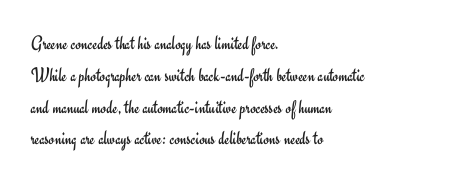
The image shows 20 px text type; set left-aligned, normal line spacing (1.59x), normal letter spacing, not underlined.
